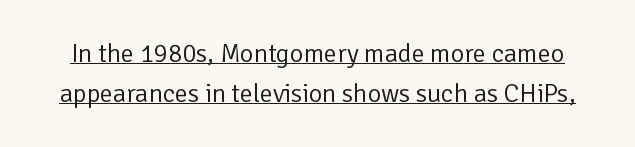
Q: Is the text bold? A: No.
Q: Is the text italic (slanted)? A: No, it is upright.
Q: Is the text underlined? A: Yes.
Q: Is the spacing between letters normal or unusually wide? A: Normal.
Q: Is the spacing between lines tight, normal or loose? A: Normal.
